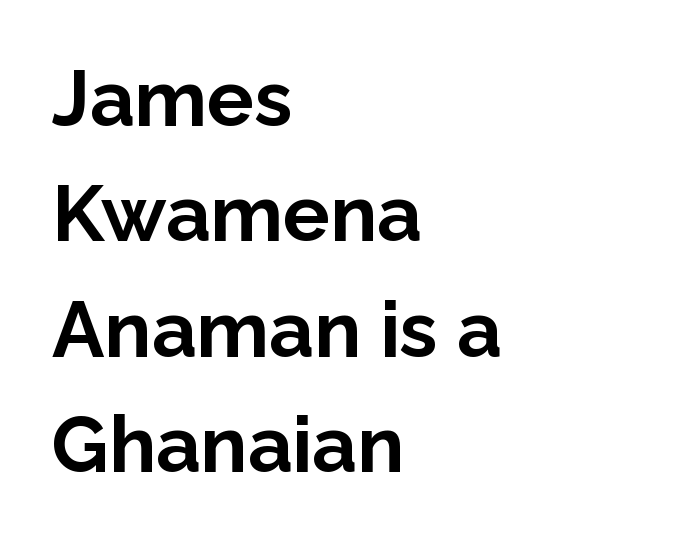
Q: Is the text bold? A: Yes.
Q: Is the text italic (slanted)? A: No, it is upright.
Q: Is the typeface a serif or a sans-serif typeface? A: Sans-serif.
Q: Is the text underlined? A: No.
Q: How is the paragraph aligned? A: Left-aligned.
Q: Is the spacing between letters normal or unusually wide? A: Normal.
Q: Is the spacing between lines tight, normal or loose? A: Normal.
Q: Width (condensed, normal, or wide)? A: Normal.
Q: Stroke contrast? A: Low.
Q: x-height? A: Medium.
Q: Monospaced? A: No.
